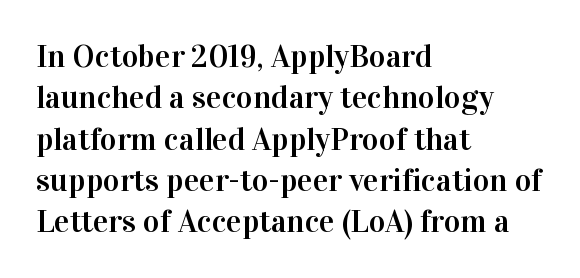
Q: Is the text italic (slanted)? A: No, it is upright.
Q: Is the typeface a serif or a sans-serif typeface? A: Serif.
Q: Is the text underlined? A: No.
Q: How is the paragraph aligned? A: Left-aligned.
Q: Is the spacing between letters normal or unusually wide? A: Normal.
Q: Is the spacing between lines tight, normal or loose? A: Normal.
Q: Width (condensed, normal, or wide)? A: Normal.
Q: Stroke contrast? A: High.
Q: x-height? A: Medium.
Q: Monospaced? A: No.
